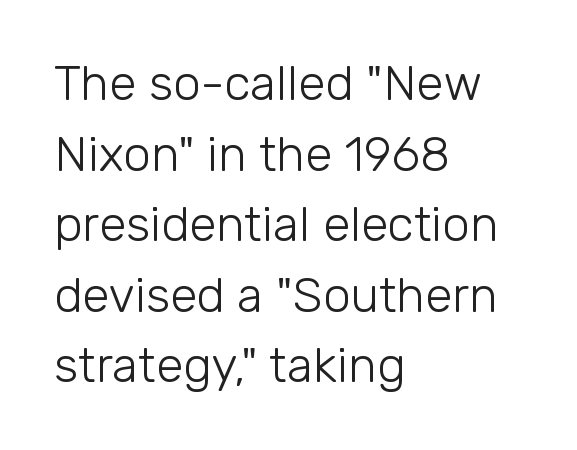
{"serif": "no", "italic": "no", "bold": "no", "weight": "light", "width": "normal", "stroke_contrast": "low", "x_height": "medium", "monospaced": "no", "underline": "no", "align": "left", "line_spacing": "normal", "line_spacing_ratio": 1.44, "letter_spacing": "normal", "letter_spacing_em": 0.0, "glyph_px": 49}
